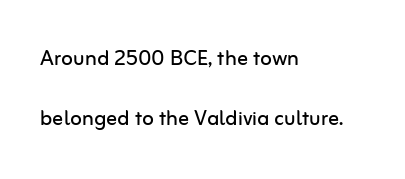
Q: Is the text bold? A: No.
Q: Is the text italic (slanted)? A: No, it is upright.
Q: Is the text underlined? A: No.
Q: How is the paragraph aligned? A: Left-aligned.
Q: Is the spacing between letters normal or unusually wide? A: Normal.
Q: Is the spacing between lines tight, normal or loose? A: Loose.
